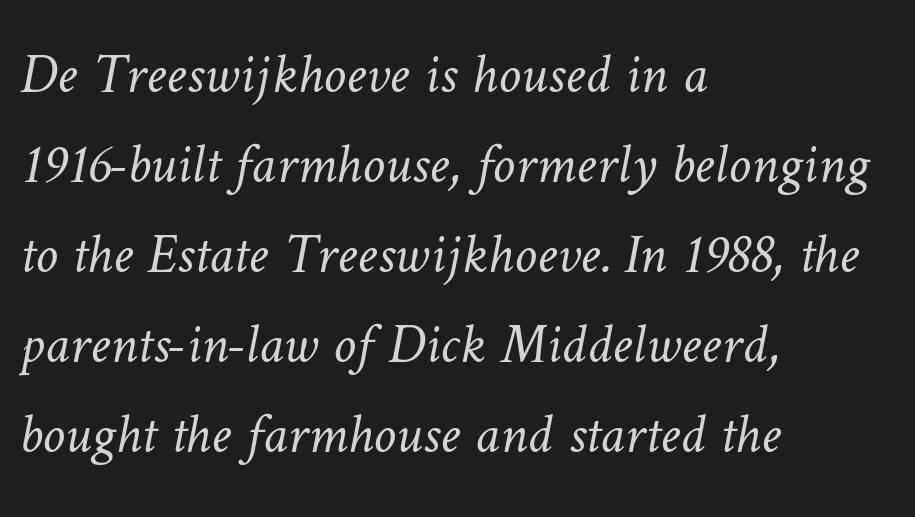
{"bold": "no", "weight": "light", "width": "normal", "stroke_contrast": "low", "x_height": "medium", "monospaced": "no", "underline": "no", "align": "left", "line_spacing": "normal", "line_spacing_ratio": 1.58, "letter_spacing": "normal", "letter_spacing_em": 0.0, "glyph_px": 57}
